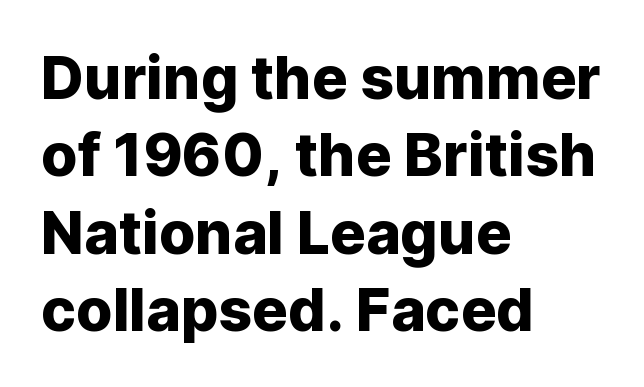
I'd call this a sans setting — the letters go barefoot. The rendering uses natural spacing where letterforms have individual widths. Posture: upright roman. Descender tails drop into unmarked territory. Baseline-to-baseline distance is the conventional proportion of letter height.
